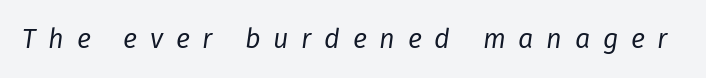
{"italic": "yes", "lean": "right", "slant_degrees": 8, "bold": "no", "underline": "no", "letter_spacing": "wide", "letter_spacing_em": 0.47, "glyph_px": 27}
